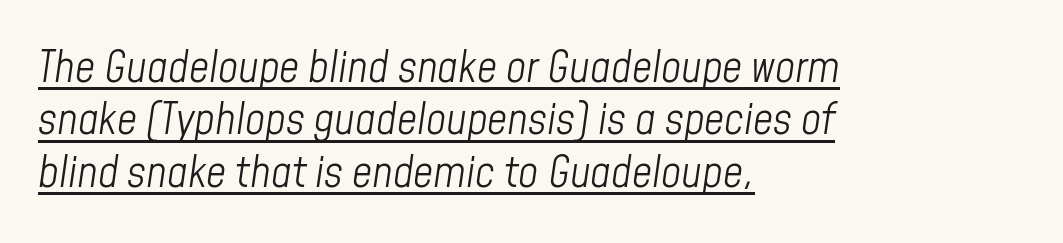
These lines were composed using italics. The rendered words wear a rule along their underside. Spacing verdict: proportional, widths tailored to each character. The rag falls on the right side of this text block.
